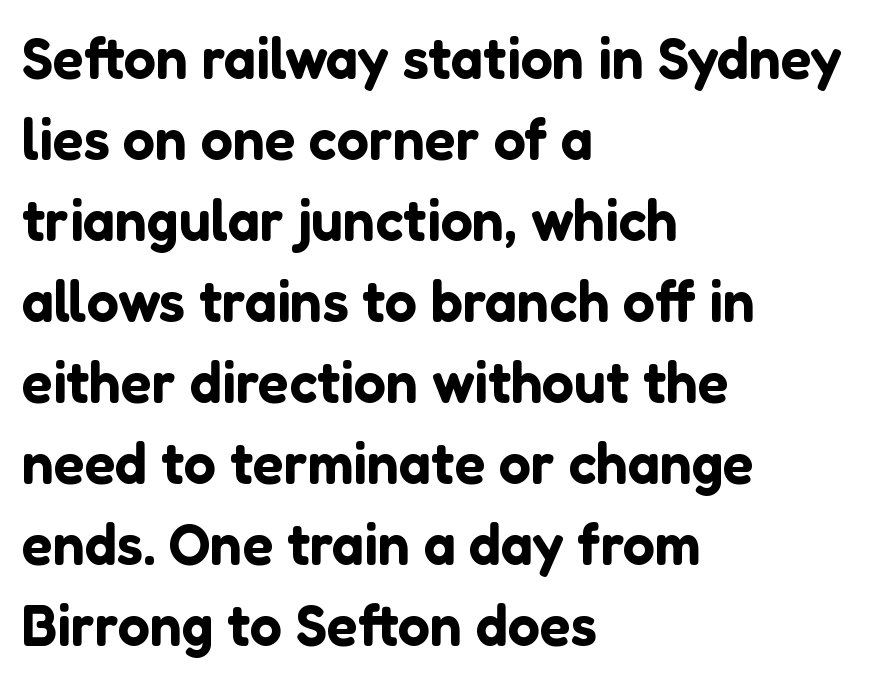
Q: Is the text italic (slanted)? A: No, it is upright.
Q: Is the typeface a serif or a sans-serif typeface? A: Sans-serif.
Q: Is the text underlined? A: No.
Q: How is the paragraph aligned? A: Left-aligned.
Q: Is the spacing between letters normal or unusually wide? A: Normal.
Q: Is the spacing between lines tight, normal or loose? A: Normal.
Q: Width (condensed, normal, or wide)? A: Normal.
Q: Stroke contrast? A: Low.
Q: x-height? A: Medium.
Q: Monospaced? A: No.
